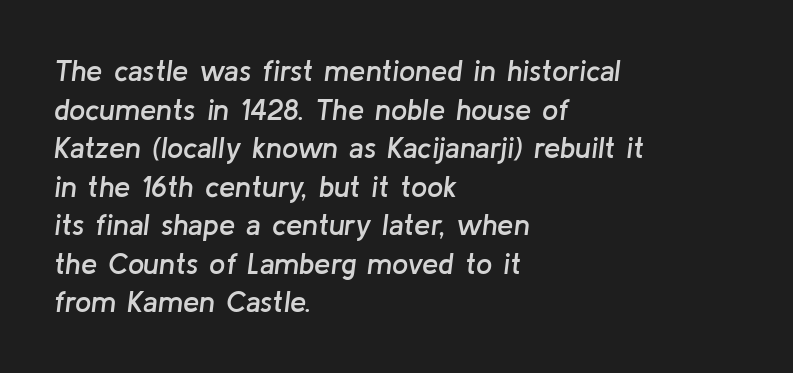
Q: Is the text bold? A: Semi-bold.
Q: Is the text italic (slanted)? A: Yes, it leans right by about 8 degrees.
Q: Is the text underlined? A: No.
Q: How is the paragraph aligned? A: Left-aligned.
Q: Is the spacing between letters normal or unusually wide? A: Normal.
Q: Is the spacing between lines tight, normal or loose? A: Normal.
Q: Width (condensed, normal, or wide)? A: Normal.
Q: Stroke contrast? A: Low.
Q: x-height? A: Medium.
Q: Monospaced? A: No.
